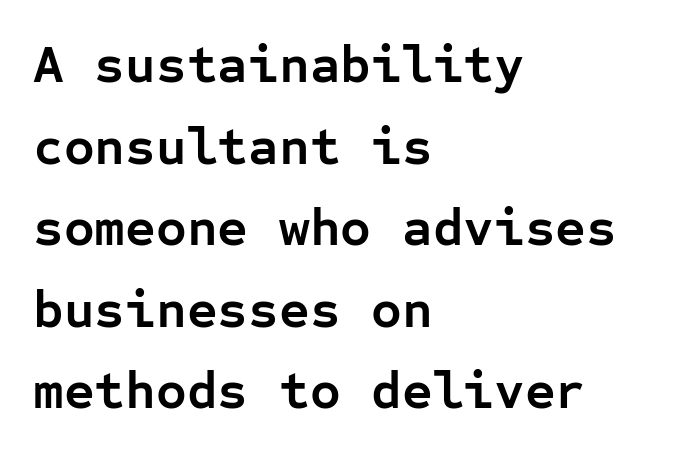
Spacing verdict: monospaced, one width for all characters. The typeface chosen for these lines omits serifs. These lines stack with their left ends in a neat column. No italicization has been applied; the sample stays upright. This is heavy type, rendered in bold.
